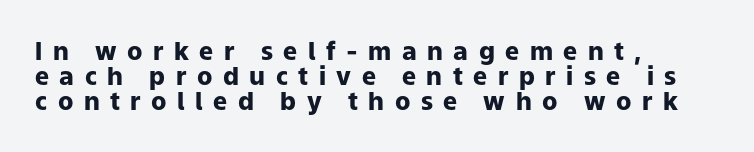
{"italic": "no", "bold": "yes", "underline": "no", "align": "left", "line_spacing": "tight", "line_spacing_ratio": 1.0, "letter_spacing": "wide", "letter_spacing_em": 0.42, "glyph_px": 25}
